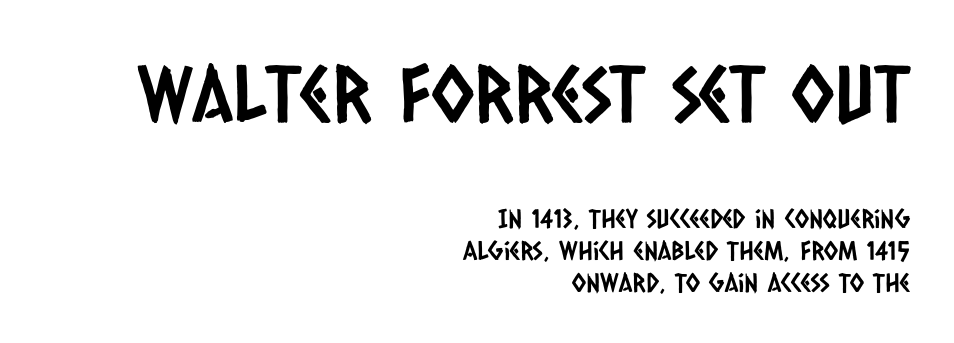
{"serif": "no", "width": "condensed", "stroke_contrast": "low", "x_height": "large", "monospaced": "no", "underline": "no", "align": "right", "line_spacing_ratio": 1.23, "letter_spacing": "normal", "letter_spacing_em": 0.0, "larger_block": "first", "size_ratio": 3.0, "glyph_px": 78}
